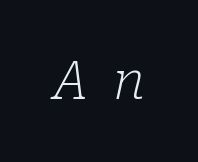
Each stroke keeps to a modest, everyday thickness or less. Observe the serifs anchoring each vertical stroke in this sample. Short note: letters widely spaced. The space beneath each line is pristine and unruled. The rendering uses natural spacing where letterforms have individual widths.
